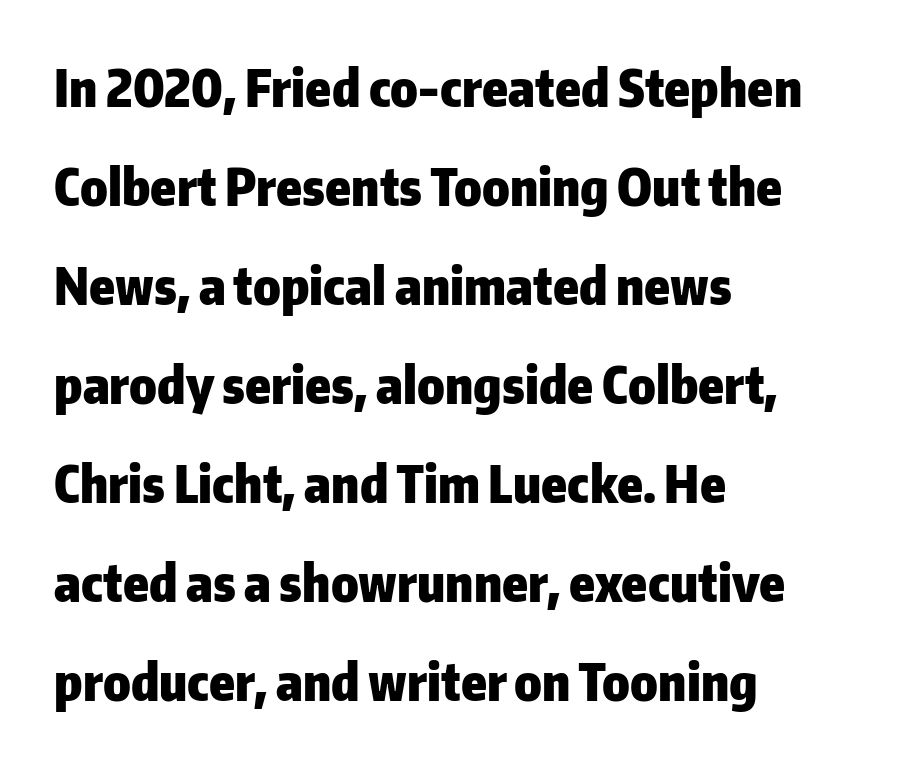
{"serif": "no", "italic": "no", "bold": "yes", "weight": "heavy", "width": "normal", "stroke_contrast": "low", "x_height": "medium", "monospaced": "no", "underline": "no", "align": "left", "line_spacing": "loose", "line_spacing_ratio": 1.94, "letter_spacing": "normal", "letter_spacing_em": 0.0, "glyph_px": 51}
